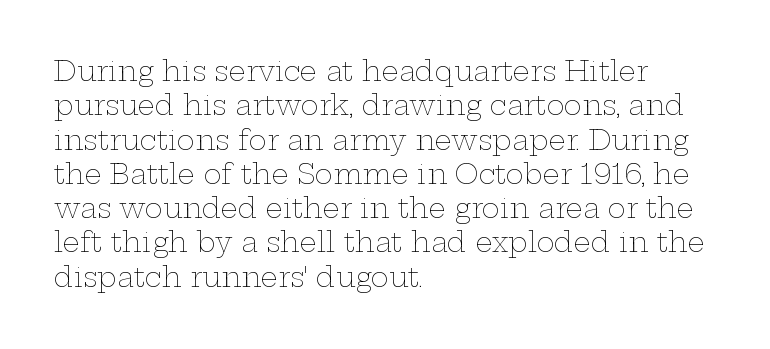
Q: Is the text bold? A: No.
Q: Is the text italic (slanted)? A: No, it is upright.
Q: Is the text underlined? A: No.
Q: How is the paragraph aligned? A: Left-aligned.
Q: Is the spacing between letters normal or unusually wide? A: Normal.
Q: Is the spacing between lines tight, normal or loose? A: Normal.
